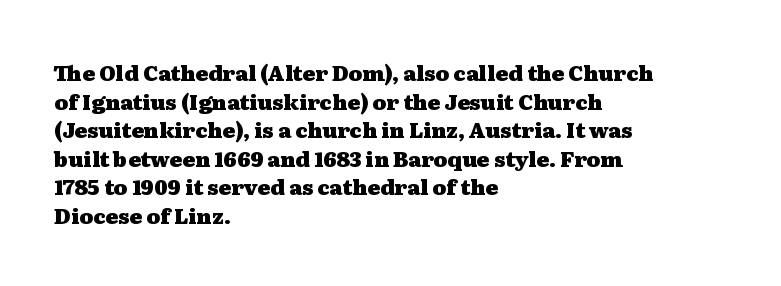
{"italic": "no", "bold": "yes", "underline": "no", "align": "left", "line_spacing": "normal", "line_spacing_ratio": 1.36, "letter_spacing": "normal", "letter_spacing_em": 0.0, "glyph_px": 21}
